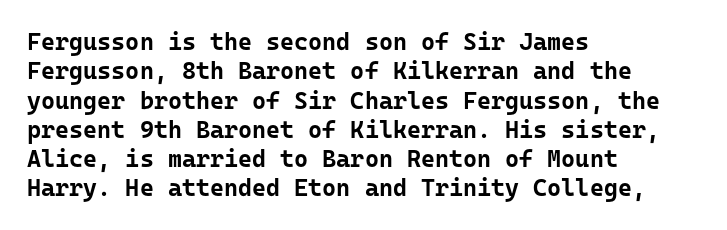
The image shows 24 px bold type, upright; set left-aligned, line spacing 1.22x, normal letter spacing, not underlined.
